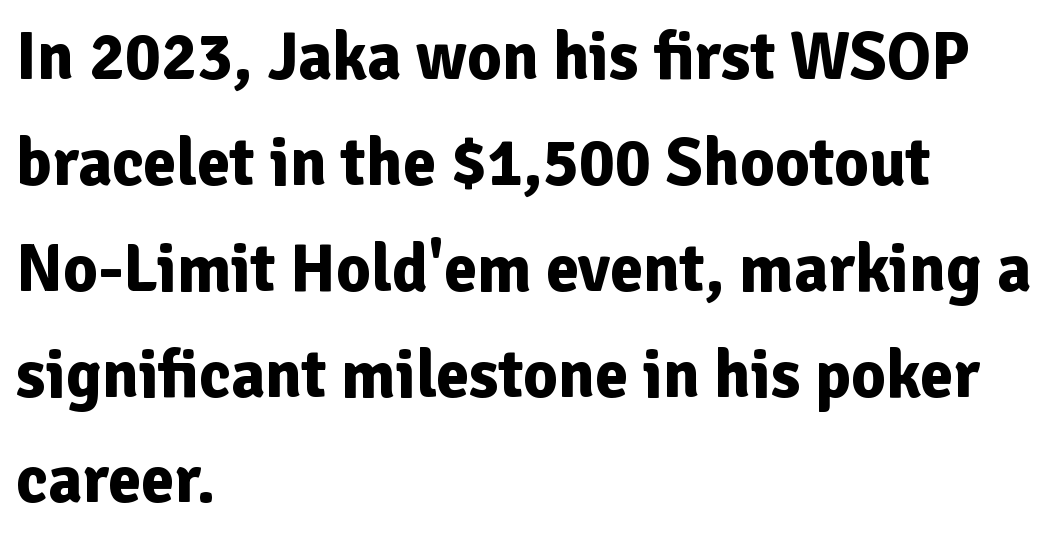
A typesetter would call this leading conventional body-copy spacing. The face used here is proportionally spaced, like ordinary book or web type. Descender tails drop into unmarked territory. Compared with a centered layout, this one pins lines to the left instead.
